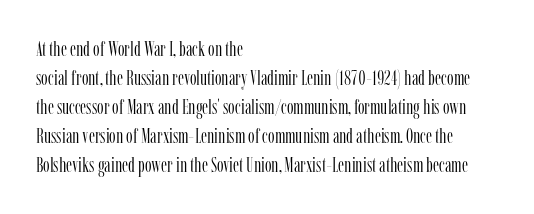
Letters rest on an invisible, unmarked baseline. Heaviness? Minimal to ordinary, like unemphasized prose. The rendering anchors every line to the left-hand side. The line-height multiplier appears to be the usual default.
